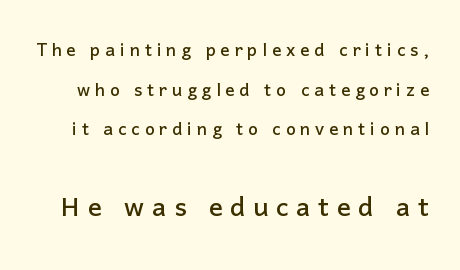
Typographically, this falls in the sans-serif category. Characters follow at a spacing far wider than the type designer built in. The letters stand upright; this is a roman face. Only glyphs here, with clear space below each row. The passage shown is typed in a proportional face where columns would drift. If you squint, the bottom block still reads clearly — it's the larger of the two.
